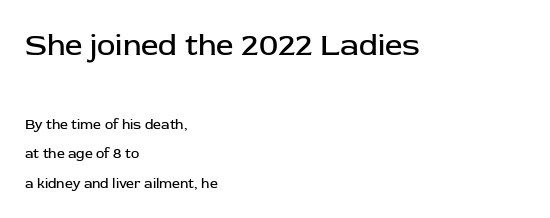
Q: Is the text bold? A: No.
Q: Is the text italic (slanted)? A: No, it is upright.
Q: Is the typeface a serif or a sans-serif typeface? A: Sans-serif.
Q: Is the text underlined? A: No.
Q: How is the paragraph aligned? A: Left-aligned.
Q: Is the spacing between letters normal or unusually wide? A: Normal.
Q: Is the spacing between lines tight, normal or loose? A: Loose.
Q: Which block of text is set in a larger size, the first (top) or the second (bottom)? A: The first (top) one.
Q: Width (condensed, normal, or wide)? A: Normal.
Q: Stroke contrast? A: Low.
Q: x-height? A: Medium.
Q: Monospaced? A: No.
